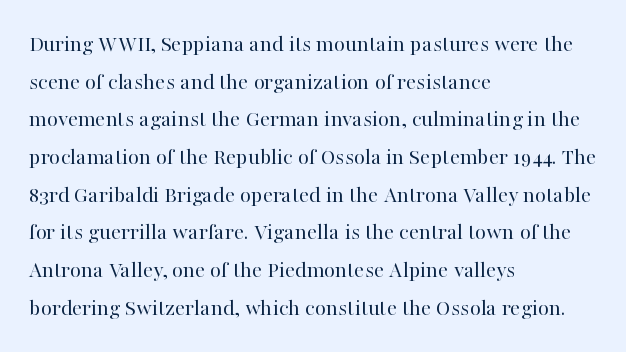
The setting favours the left margin, as ordinary paragraphs usually do. The face looks like a standard text weight, possibly lighter. Each row of text sits above clean, open space. Posture: straight, roman, zero tilt.
